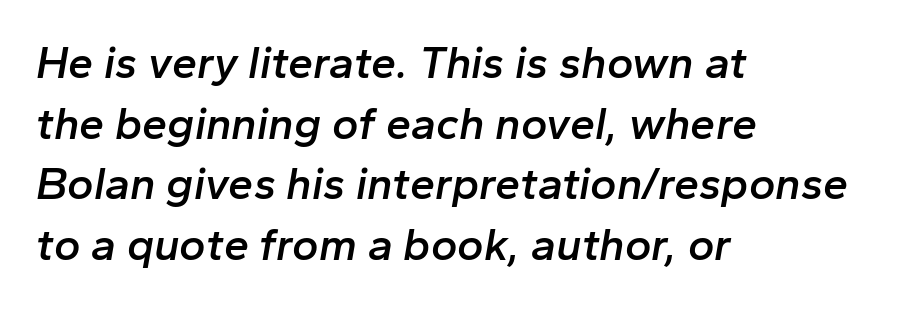
The zone under the glyphs is completely vacant. The letters advance in unequal steps, a hallmark of proportional type. Emphasis-style slanted type is in use. This block has exactly the height ordinary leading produces. A somewhat darkened texture: the type is semibold rather than bold.
